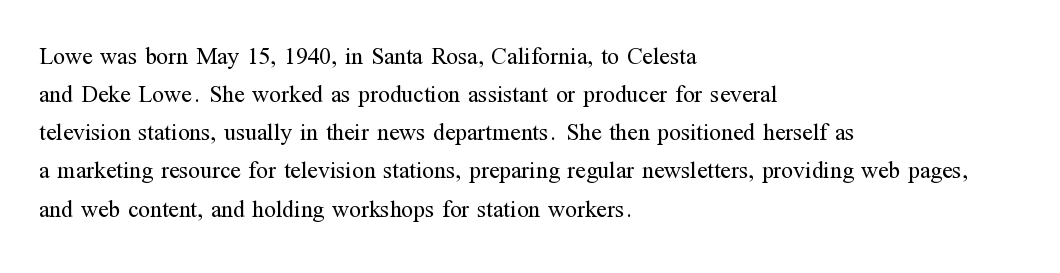
The image shows 24 px text type, upright; set left-aligned, normal line spacing (1.59x), normal letter spacing, not underlined.
